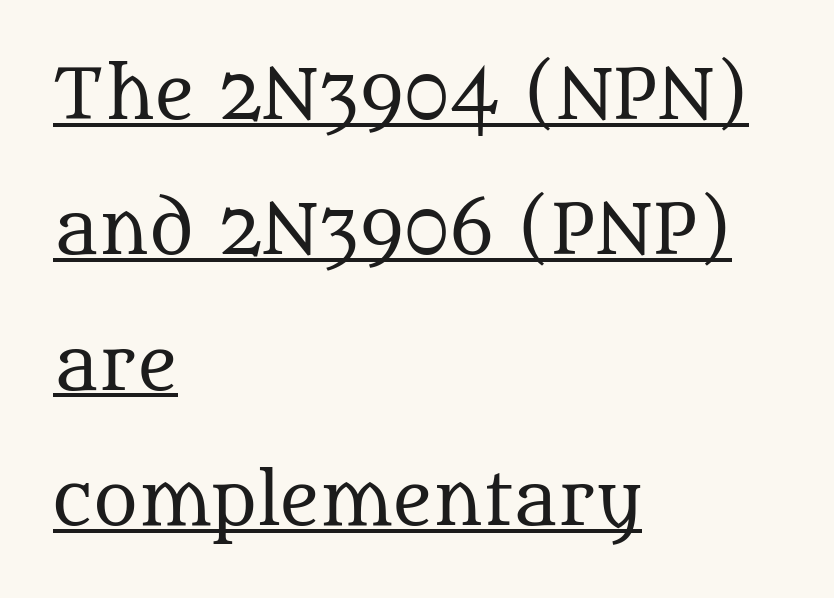
The typesetter has applied underlining to the passage shown. A serif font was chosen for this passage. The rendering uses natural spacing where letterforms have individual widths. Is there much room between lines? Yes — plenty of vertical air separates them. Short note: letters normally spaced.
